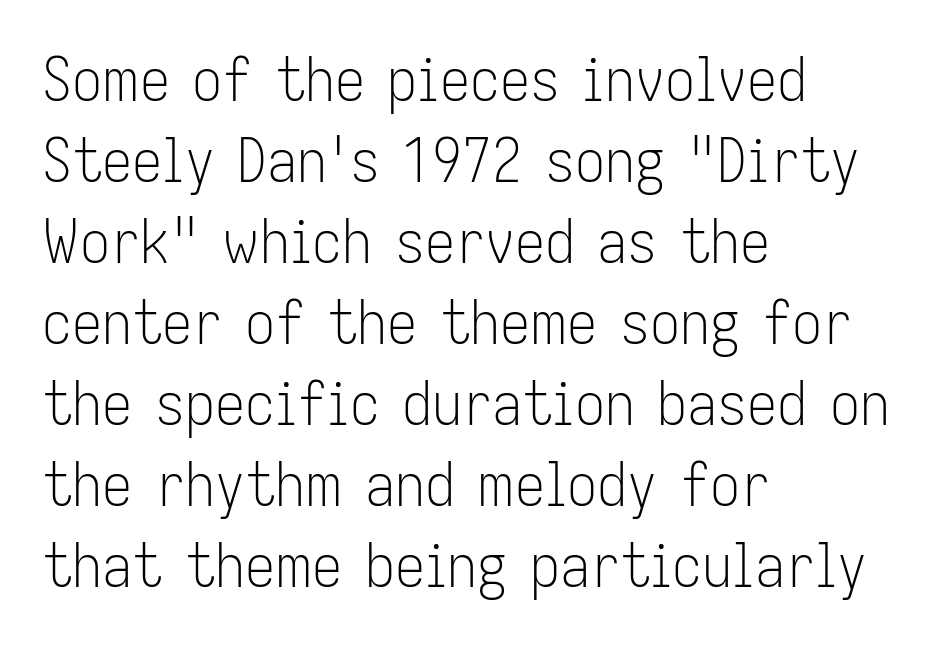
Line spacing here is normal. Does the type have serifs? No, each stem ends abruptly. The space beneath each line is pristine and unruled. A light-to-regular cut is what we see here. The text block is weighted toward the left margin, trailing off unevenly rightward.
